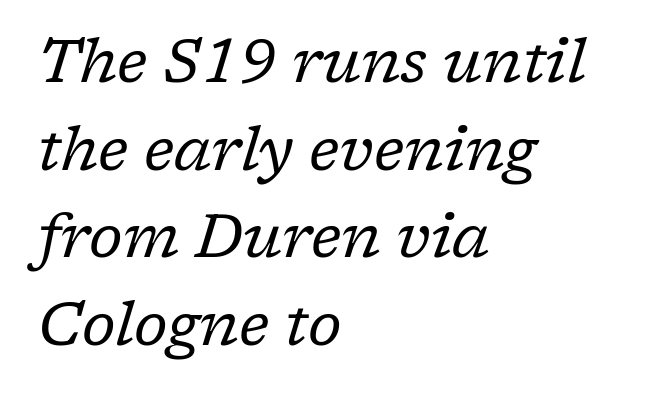
{"serif": "yes", "italic": "yes", "lean": "right", "slant_degrees": 17, "bold": "no", "weight": "regular", "width": "normal", "stroke_contrast": "low", "x_height": "medium", "monospaced": "no", "underline": "no", "align": "left", "line_spacing": "normal", "line_spacing_ratio": 1.46, "letter_spacing": "normal", "letter_spacing_em": 0.0, "glyph_px": 60}
